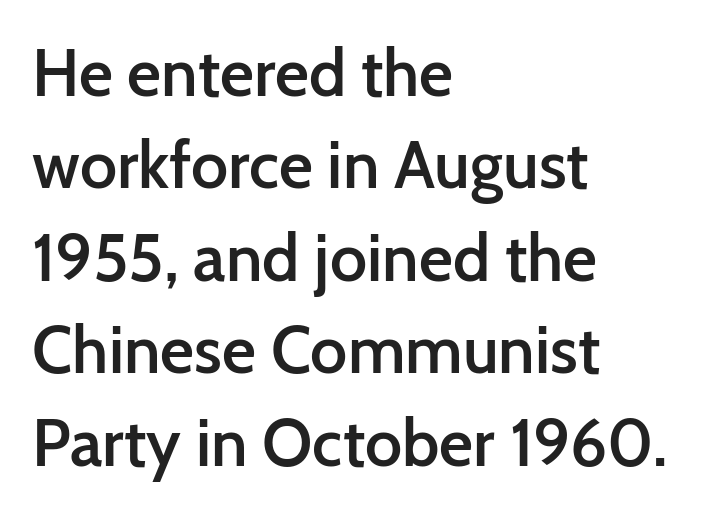
Check the space under the baseline: it is left empty. The passage shown is typed in a proportional face where columns would drift. The passage shown is typeset with a sans-serif family. The face used here is rendered with its standard letterfit. A classic flush-left, rag-right setting is used for this passage. Emphasis by weight is partial: semibold.
